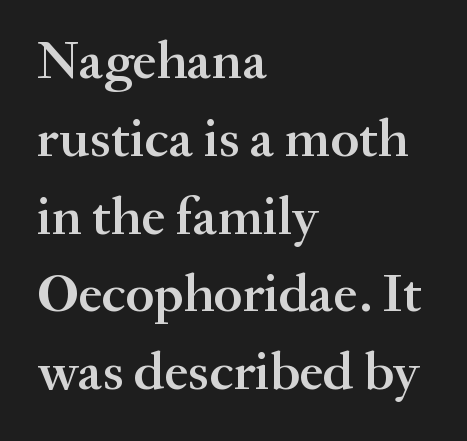
Q: Is the text bold? A: Semi-bold.
Q: Is the text italic (slanted)? A: No, it is upright.
Q: Is the typeface a serif or a sans-serif typeface? A: Serif.
Q: Is the text underlined? A: No.
Q: How is the paragraph aligned? A: Left-aligned.
Q: Is the spacing between letters normal or unusually wide? A: Normal.
Q: Is the spacing between lines tight, normal or loose? A: Normal.
Q: Width (condensed, normal, or wide)? A: Normal.
Q: Stroke contrast? A: Medium.
Q: x-height? A: Small.
Q: Monospaced? A: No.
